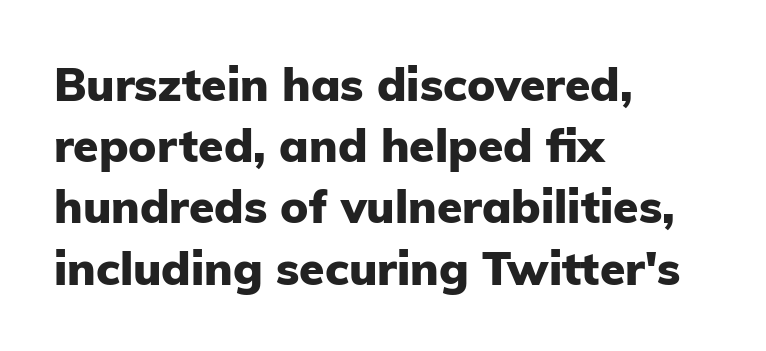
Spacing verdict: proportional, widths tailored to each character. Typeset ragged right — the left edge is the straight one. Normally led — the rows are evenly, conventionally spaced. Italic: no, the glyphs are upright roman. Bold? Absolutely — the strokes are thick and heavy. How are the letters spaced? Ordinarily, with no added tracking.
